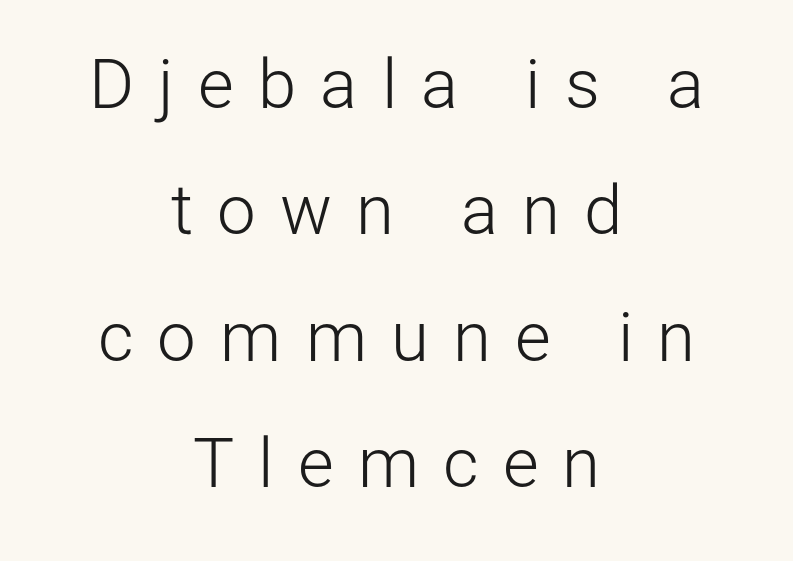
{"serif": "no", "italic": "no", "bold": "no", "weight": "light", "width": "normal", "stroke_contrast": "low", "x_height": "medium", "monospaced": "no", "underline": "no", "align": "center", "line_spacing_ratio": 1.83, "letter_spacing": "wide", "letter_spacing_em": 0.35, "glyph_px": 69}
